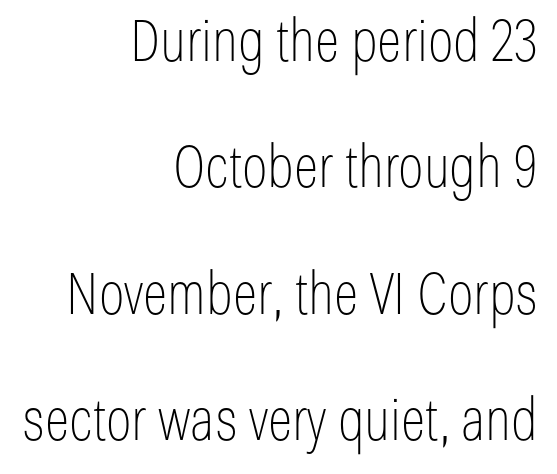
The image shows 58 px thin, condensed sans-serif type, upright; set right-aligned, loose line spacing (2.18x), normal letter spacing, not underlined; low stroke contrast and a medium x-height.
